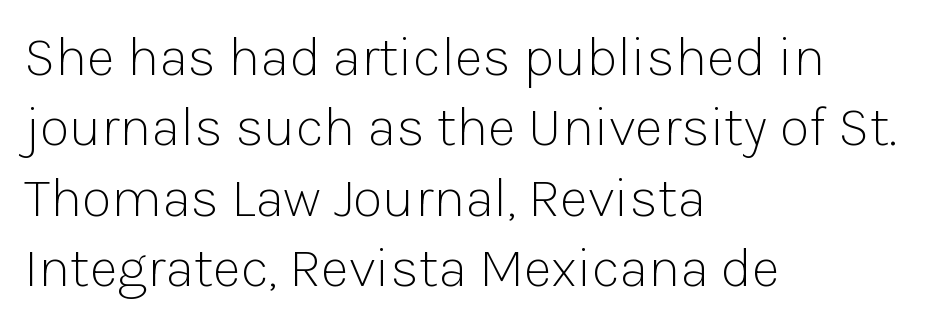
The image shows 55 px light sans-serif type, upright; set left-aligned, normal line spacing (1.28x), normal letter spacing, not underlined; low stroke contrast and a medium x-height.
